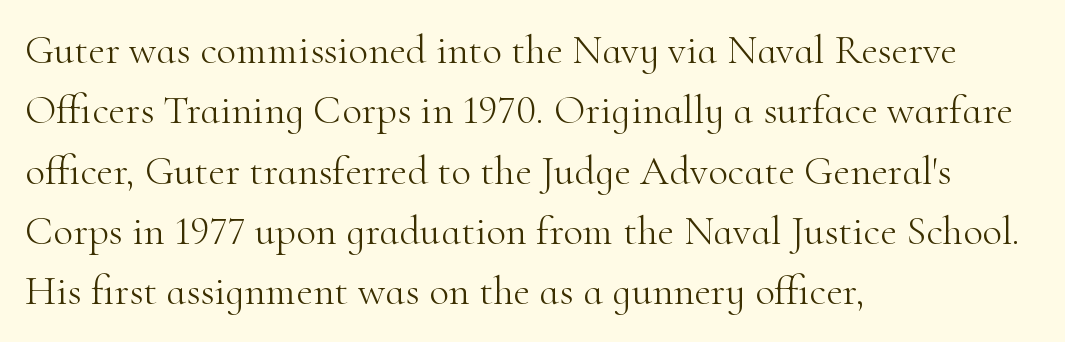
Style check: upright. Descender tails drop into unmarked territory. How are the letters spaced? Ordinarily, with no added tracking. The face looks like a standard text weight, possibly lighter.
